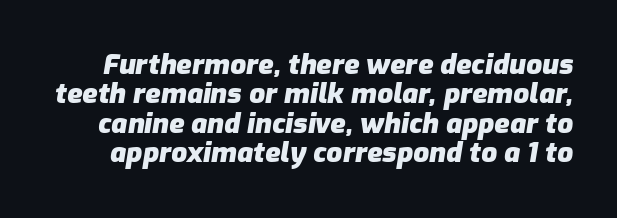
{"italic": "yes", "lean": "right", "slant_degrees": 9, "bold": "yes", "weight": "heavy", "width": "normal", "stroke_contrast": "low", "x_height": "medium", "monospaced": "no", "underline": "no", "line_spacing": "tight", "line_spacing_ratio": 1.05, "letter_spacing": "normal", "letter_spacing_em": 0.0, "glyph_px": 28}
